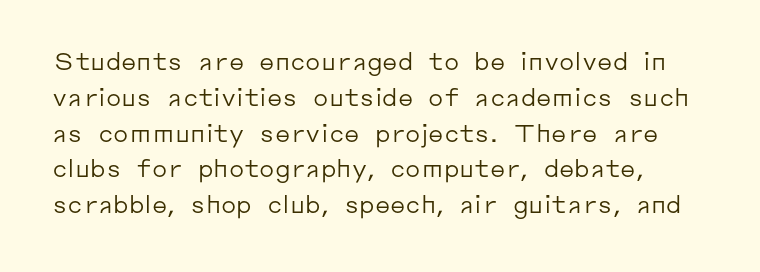
Q: Is the text bold? A: No.
Q: Is the text italic (slanted)? A: No, it is upright.
Q: Is the text underlined? A: No.
Q: Is the spacing between letters normal or unusually wide? A: Normal.
Q: Is the spacing between lines tight, normal or loose? A: Normal.
